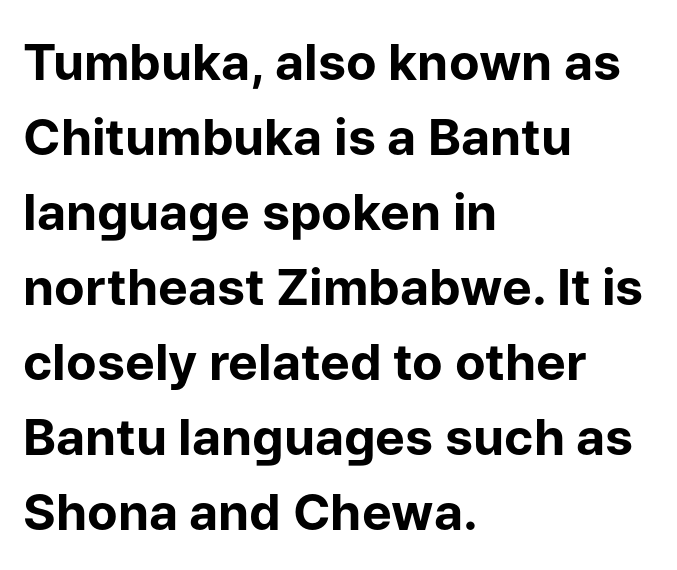
Plain, unruled lines of type. Horizontally, the lines are justified to the leading edge only. The letters sit at their default tracking, neither squeezed nor spread. The passage shown is typeset with a sans-serif family. You'd pick this weight for a headline — it's a proper bold. The passage shown is typed in a proportional face where columns would drift.
